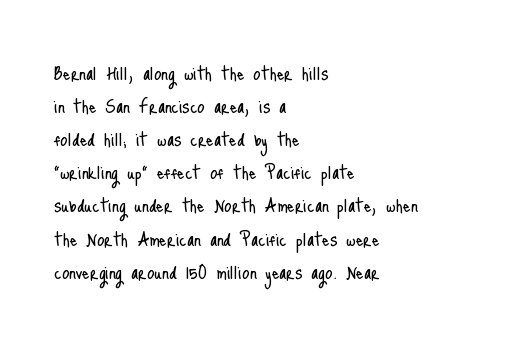
{"italic": "no", "bold": "no", "underline": "no", "align": "left", "line_spacing": "normal", "line_spacing_ratio": 1.38, "letter_spacing": "normal", "letter_spacing_em": 0.0, "glyph_px": 24}
